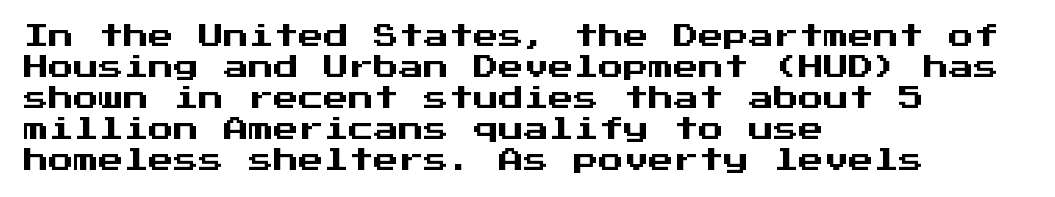
The image shows 25 px text type, upright; set left-aligned, line spacing 1.24x, normal letter spacing, not underlined.
